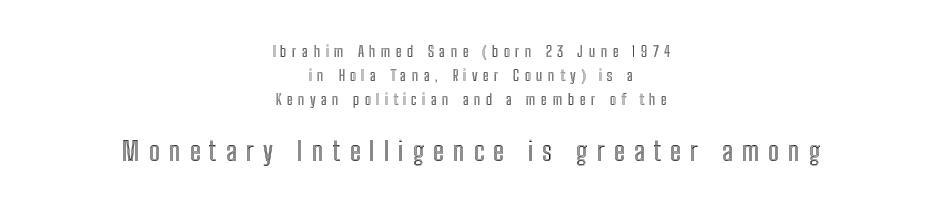
The leading is moderate, giving the passage an even texture. Vertical strokes here are truly vertical. Plain, unruled lines of type. These lines stack symmetrically, like a column narrowing and widening about its center. The letters in the lower block stand taller than those in the block above. The gaps between neighbouring characters are conspicuously large.
